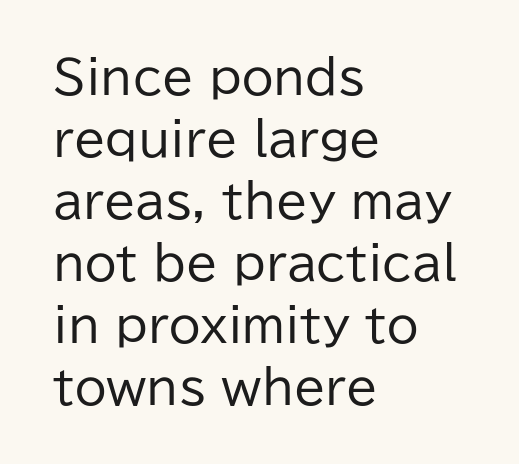
The typesetting does not lean heavy: it is not bold. Varying glyph widths throughout — classic text-font behaviour. You could call the tracking neutral — neither tight nor loose. The letters stand straight up with perfectly vertical stems. No word sits above an underline.
